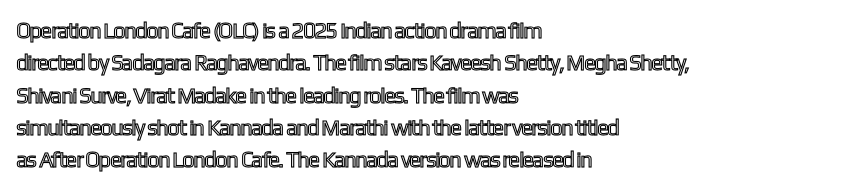
{"italic": "no", "underline": "no", "align": "left", "line_spacing": "normal", "line_spacing_ratio": 1.47, "letter_spacing": "normal", "letter_spacing_em": 0.0, "glyph_px": 22}
